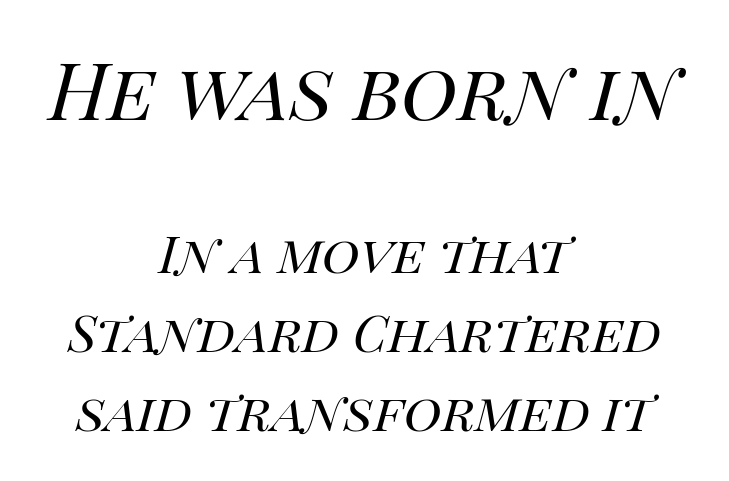
Q: Is the text bold? A: No.
Q: Is the text italic (slanted)? A: Yes, it leans right by about 14 degrees.
Q: Is the text underlined? A: No.
Q: How is the paragraph aligned? A: Centered.
Q: Is the spacing between letters normal or unusually wide? A: Normal.
Q: Is the spacing between lines tight, normal or loose? A: Normal.
Q: Which block of text is set in a larger size, the first (top) or the second (bottom)? A: The first (top) one.
Q: Width (condensed, normal, or wide)? A: Normal.
Q: Stroke contrast? A: High.
Q: x-height? A: Large.
Q: Monospaced? A: No.
